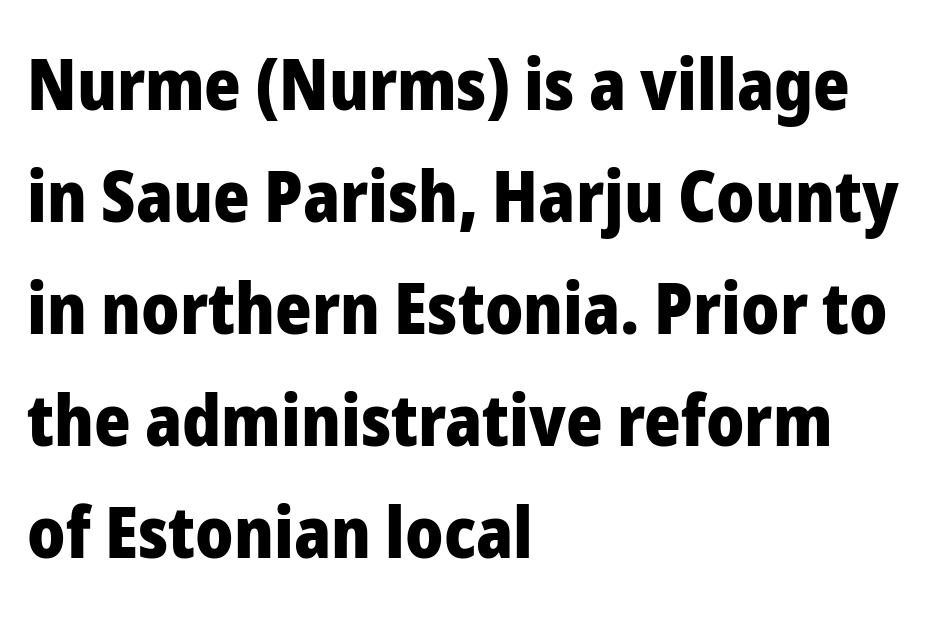
The image shows 70 px heavy sans-serif type, upright; set left-aligned, normal line spacing (1.6x), normal letter spacing, not underlined; low stroke contrast and a medium x-height.
